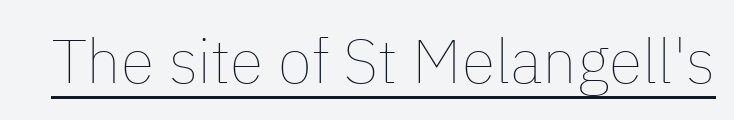
Q: Is the text bold? A: No.
Q: Is the text italic (slanted)? A: No, it is upright.
Q: Is the text underlined? A: Yes.
Q: Is the spacing between letters normal or unusually wide? A: Normal.
Q: Width (condensed, normal, or wide)? A: Normal.
Q: Stroke contrast? A: Low.
Q: x-height? A: Medium.
Q: Monospaced? A: No.
